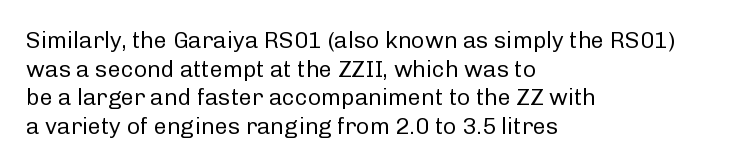
{"italic": "no", "bold": "no", "underline": "no", "align": "left", "line_spacing_ratio": 1.24, "letter_spacing": "normal", "letter_spacing_em": 0.0, "glyph_px": 23}
